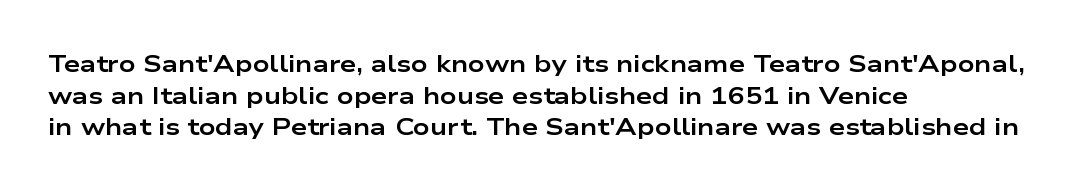
{"italic": "no", "bold": "yes", "underline": "no", "align": "left", "line_spacing": "normal", "line_spacing_ratio": 1.38, "letter_spacing": "normal", "letter_spacing_em": 0.0, "glyph_px": 23}
